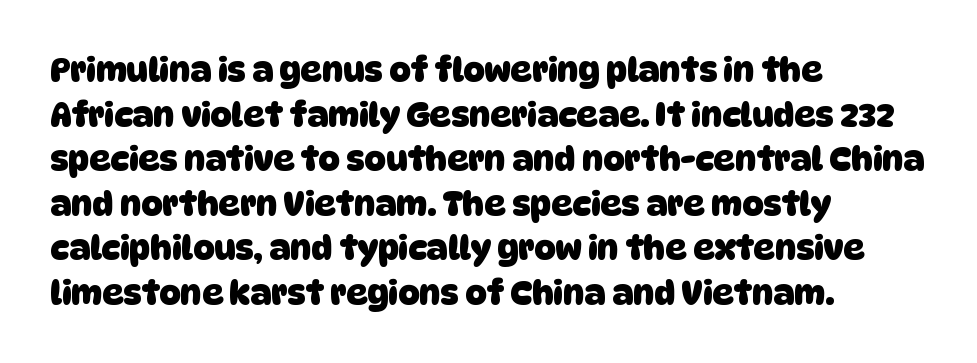
{"serif": "no", "bold": "yes", "weight": "heavy", "width": "normal", "stroke_contrast": "low", "x_height": "large", "monospaced": "no", "underline": "no", "align": "left", "line_spacing": "normal", "line_spacing_ratio": 1.35, "letter_spacing": "normal", "letter_spacing_em": 0.0, "glyph_px": 33}
